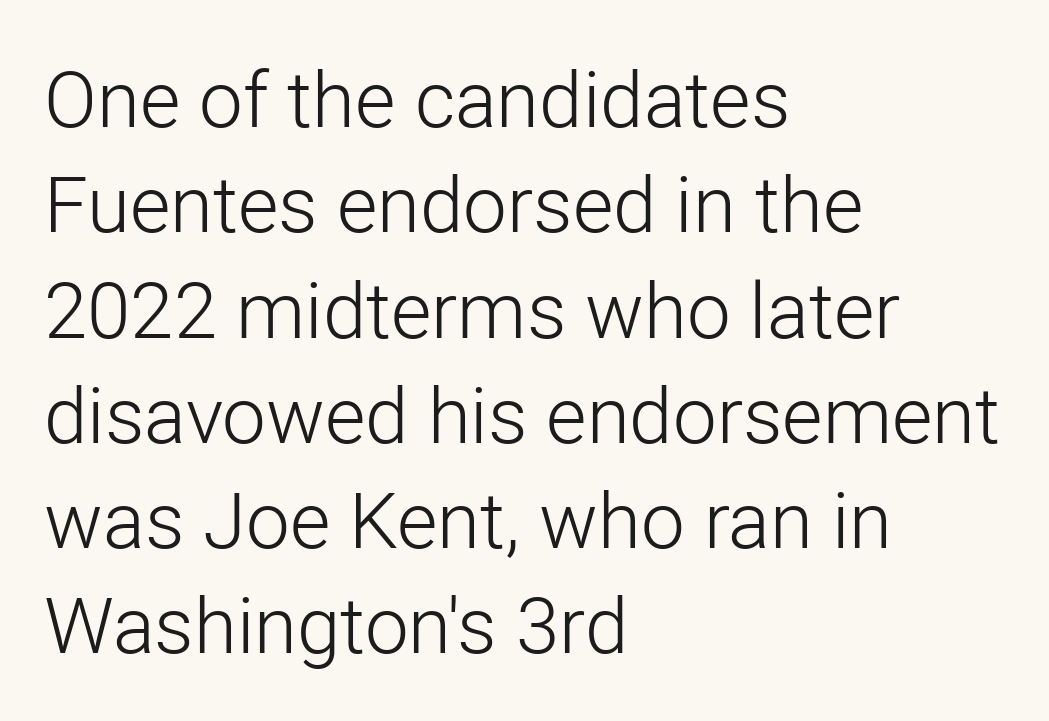
{"serif": "no", "italic": "no", "bold": "no", "weight": "light", "width": "normal", "stroke_contrast": "low", "x_height": "medium", "monospaced": "no", "underline": "no", "align": "left", "line_spacing": "normal", "line_spacing_ratio": 1.35, "letter_spacing": "normal", "letter_spacing_em": 0.0, "glyph_px": 78}
